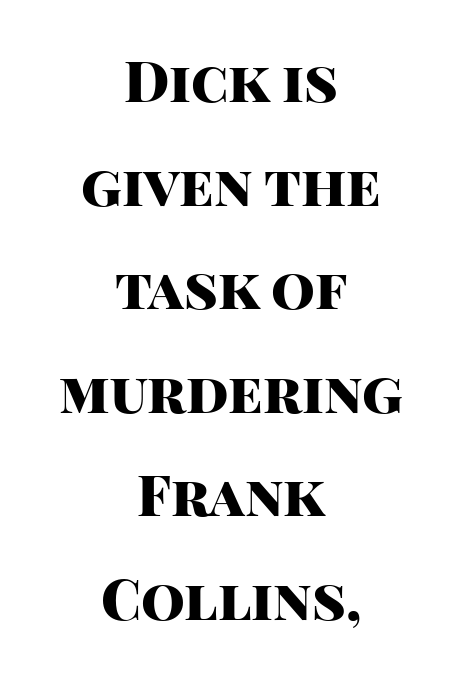
{"serif": "no", "italic": "no", "bold": "yes", "weight": "heavy", "width": "normal", "stroke_contrast": "high", "x_height": "large", "monospaced": "no", "underline": "no", "align": "center", "line_spacing_ratio": 1.85, "letter_spacing": "normal", "letter_spacing_em": 0.0, "glyph_px": 56}
